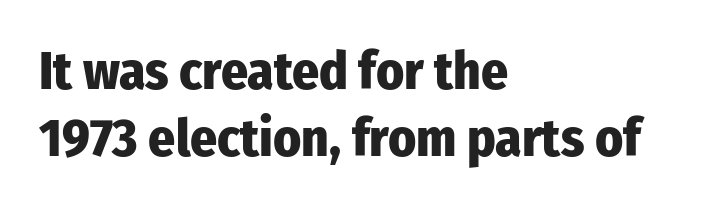
Style check: upright. The letters advance in unequal steps, a hallmark of proportional type. The compositor pushed each line to the left boundary. What stands out about the letter spacing? Nothing — it is the standard amount. Observe the absence of serifs on each vertical stroke in this sample. Is there much room between lines? A standard amount, neither cramped nor airy.
